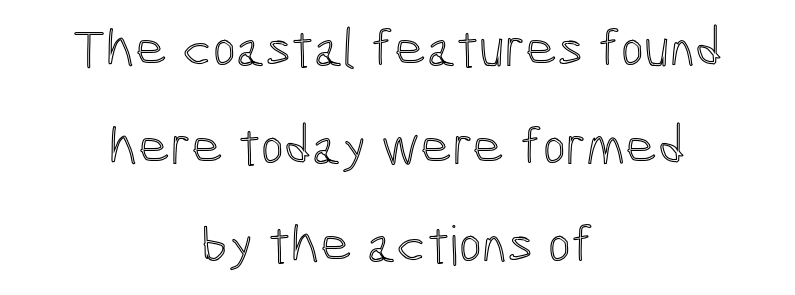
Every stem runs plumb, perpendicular to the baseline. The horizontal fit of the characters is conventional and even. The whitespace from short lines is split evenly between both sides. Words float on clear page, feet unadorned.
